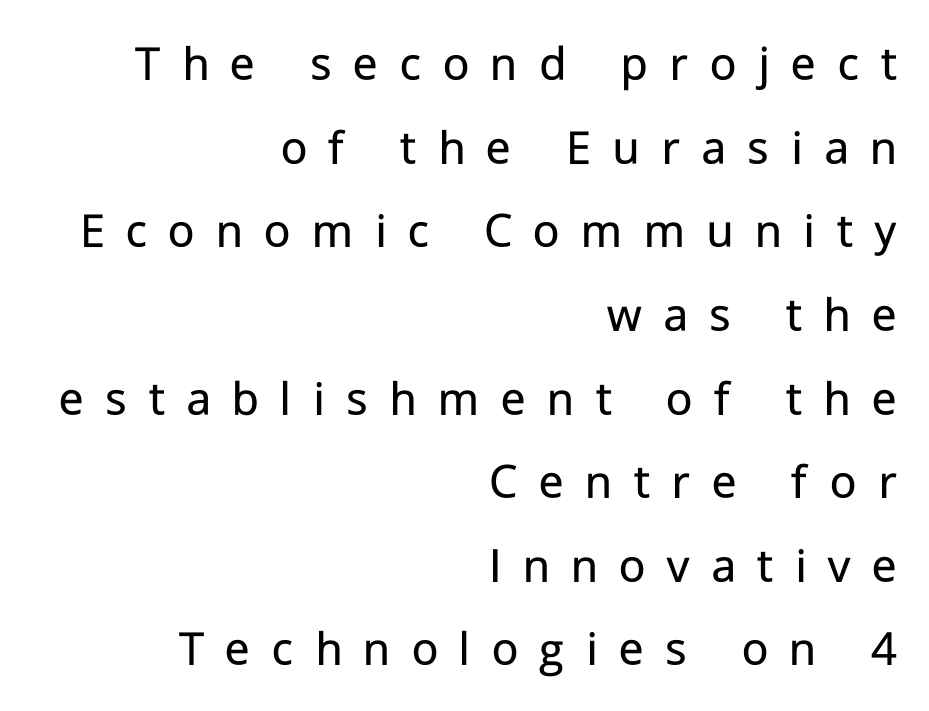
Q: Is the text bold? A: No.
Q: Is the text italic (slanted)? A: No, it is upright.
Q: Is the typeface a serif or a sans-serif typeface? A: Sans-serif.
Q: Is the text underlined? A: No.
Q: How is the paragraph aligned? A: Right-aligned.
Q: Is the spacing between letters normal or unusually wide? A: Unusually wide.
Q: Is the spacing between lines tight, normal or loose? A: Normal.
Q: Width (condensed, normal, or wide)? A: Normal.
Q: Stroke contrast? A: Low.
Q: x-height? A: Medium.
Q: Monospaced? A: No.
